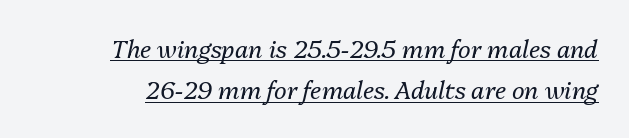
Q: Is the text bold? A: No.
Q: Is the text italic (slanted)? A: Yes, it leans right by about 13 degrees.
Q: Is the text underlined? A: Yes.
Q: Is the spacing between letters normal or unusually wide? A: Normal.
